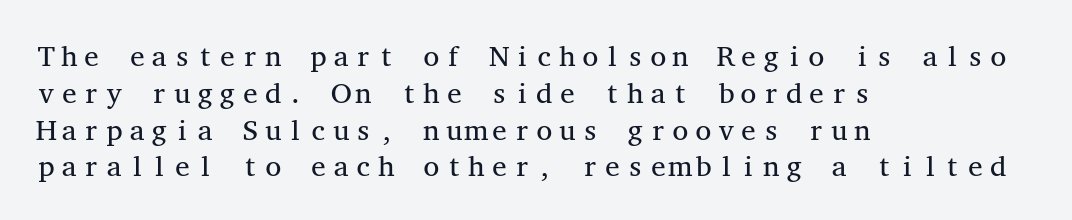
The image shows 29 px regular-weight, wide serif type, upright, monospaced; set left-aligned, normal line spacing (1.27x), normal letter spacing, not underlined; medium stroke contrast and a medium x-height.
